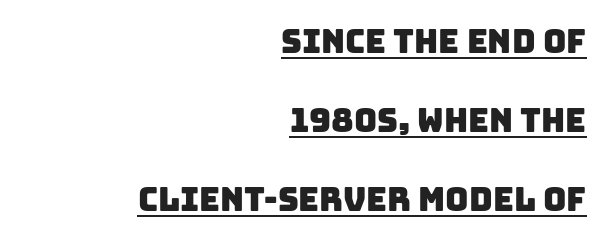
The image shows 32 px sans-serif type; set right-aligned, loose line spacing (2.47x), normal letter spacing, underlined; low stroke contrast and a large x-height.
